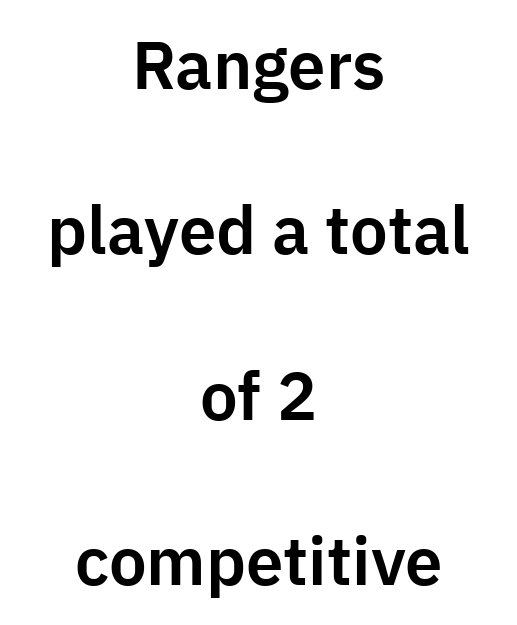
{"serif": "no", "italic": "no", "width": "normal", "stroke_contrast": "low", "x_height": "medium", "monospaced": "no", "underline": "no", "align": "center", "line_spacing": "loose", "line_spacing_ratio": 2.47, "letter_spacing": "normal", "letter_spacing_em": 0.0, "glyph_px": 67}
